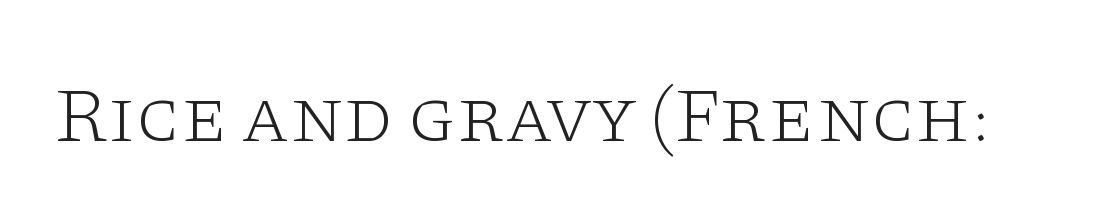
The image shows 78 px light, wide serif type, upright; set normal letter spacing, not underlined; low stroke contrast and a large x-height.
